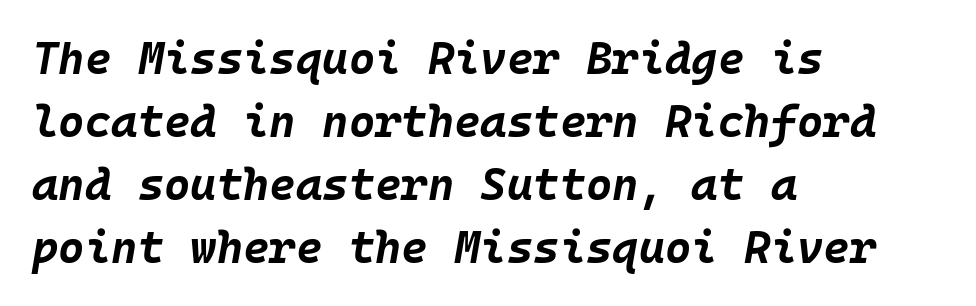
Q: Is the text bold? A: Yes.
Q: Is the text italic (slanted)? A: Yes, it leans right by about 10 degrees.
Q: Is the text underlined? A: No.
Q: How is the paragraph aligned? A: Left-aligned.
Q: Is the spacing between letters normal or unusually wide? A: Normal.
Q: Is the spacing between lines tight, normal or loose? A: Normal.
Q: Width (condensed, normal, or wide)? A: Normal.
Q: Stroke contrast? A: Low.
Q: x-height? A: Large.
Q: Monospaced? A: Yes.
